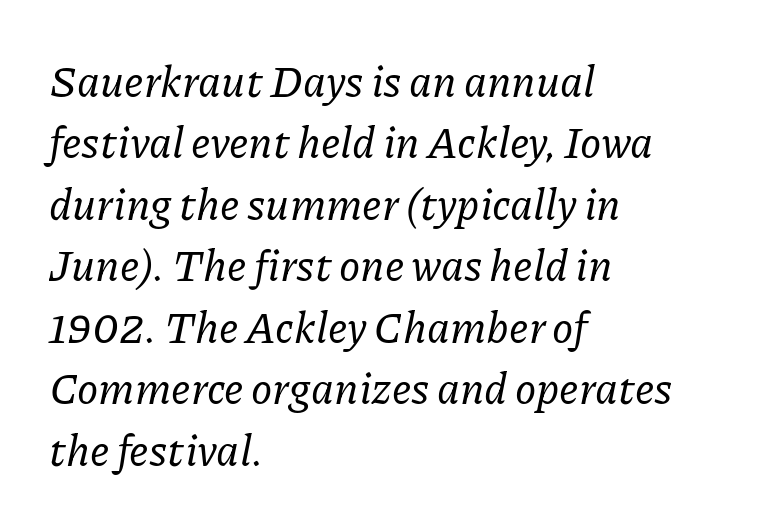
The image shows 43 px serif type, italic (leaning right); set left-aligned, normal line spacing (1.43x), normal letter spacing, not underlined; low stroke contrast and a medium x-height.
